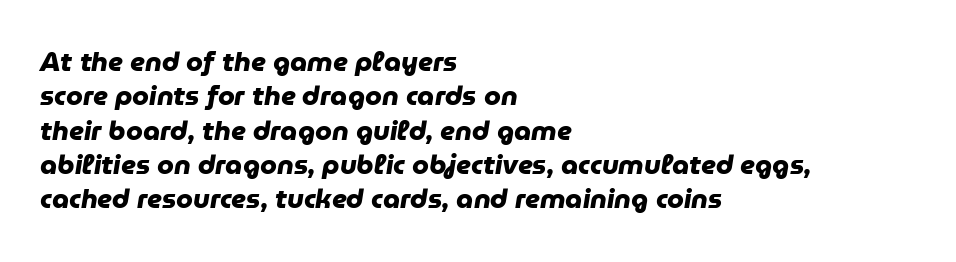
The image shows 27 px bold type; set left-aligned, normal line spacing (1.27x), normal letter spacing, not underlined.
